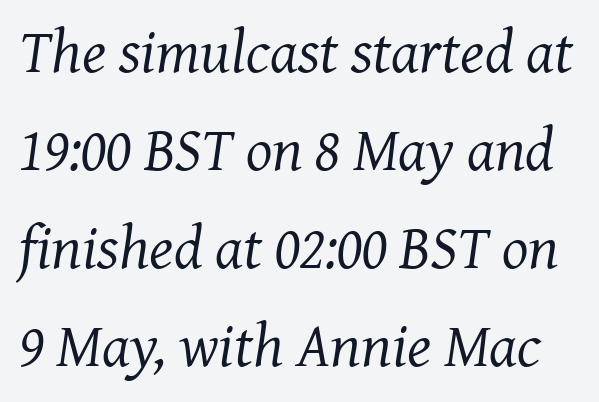
You could call the tracking neutral — neither tight nor loose. Proportional: the letters do not fall into vertical columns. The characters display serif detailing at their extremities. Reading down the column, the eye jumps a familiar distance to each next line. The lettering tilts uniformly, giving the passage an italic look.
